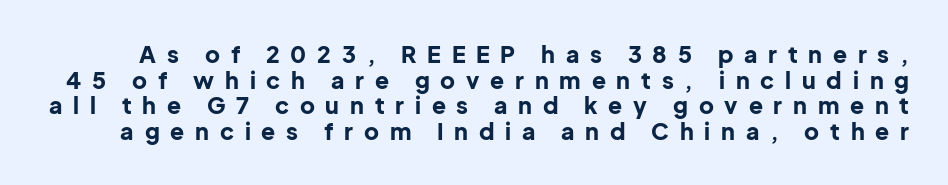
Q: Is the text bold? A: Yes.
Q: Is the text italic (slanted)? A: No, it is upright.
Q: Is the text underlined? A: No.
Q: Is the spacing between letters normal or unusually wide? A: Unusually wide.
Q: Is the spacing between lines tight, normal or loose? A: Tight.
